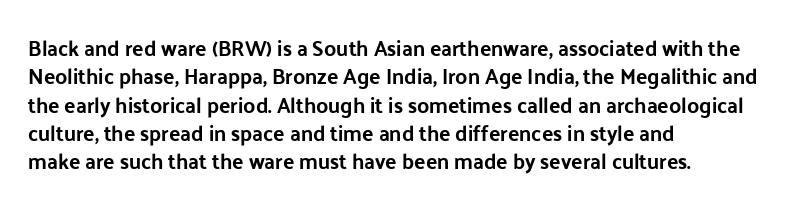
Posture: upright roman. The foot of each line stays bare and open. The passage shown stacks its lines at a standard gap. Alignment: flush left. The horizontal fit of the characters is conventional and even.
